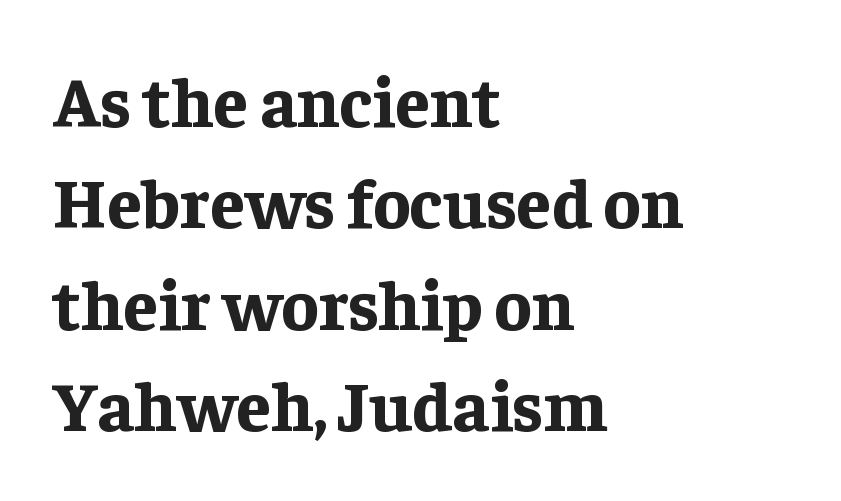
Does the copy run flush right? No — it runs flush left. Nothing unusual about the tracking: characters are spaced as the font intends. Italic? Not at all — the glyphs are vertical. Thick stems and heavy bowls — unmistakably bold. Check under the words: just untouched page.
